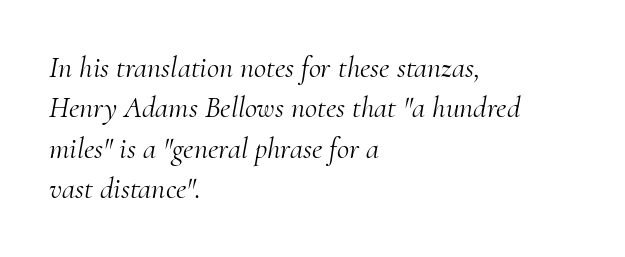
Q: Is the text bold? A: No.
Q: Is the text italic (slanted)? A: Yes, it leans right by about 10 degrees.
Q: Is the typeface a serif or a sans-serif typeface? A: Serif.
Q: Is the text underlined? A: No.
Q: How is the paragraph aligned? A: Left-aligned.
Q: Is the spacing between letters normal or unusually wide? A: Normal.
Q: Is the spacing between lines tight, normal or loose? A: Normal.
Q: Width (condensed, normal, or wide)? A: Normal.
Q: Stroke contrast? A: Medium.
Q: x-height? A: Small.
Q: Monospaced? A: No.
